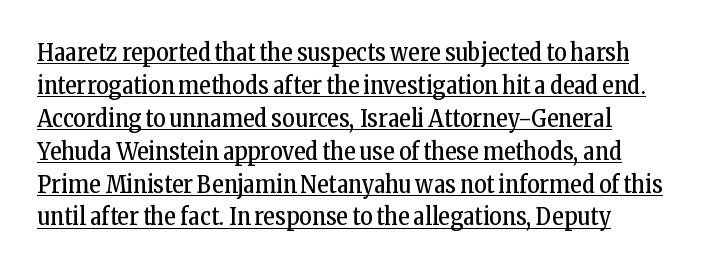
Emphasis is given by a line drawn under the lettering. The passage shown has conventional tracking throughout. The text block is weighted toward the left margin, trailing off unevenly rightward. The letters look calm and open, with moderate or lighter stems. Each new line begins a customary step beneath the previous one. Italic: no, the glyphs are upright roman.
